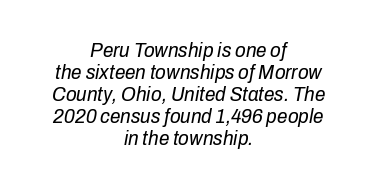
These lines huddle together more closely than default settings would place them. On a weight scale, this lands at 450 or below. Letters rest on an invisible, unmarked baseline. Quick note: italic. These lines stack symmetrically, like a column narrowing and widening about its center. The line texture is even and compact thanks to regular tracking.
